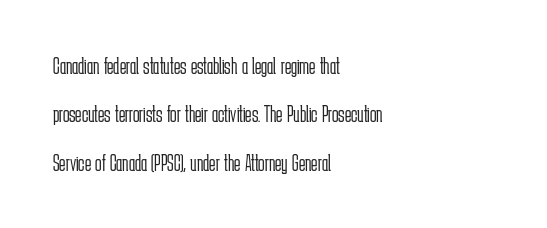
Stems and bowls with no extra thickness — not bold. Do the letters lean? They stand straight. Compared with typical paragraphs, the rows here are farther apart. Glance below the letters and you will spot only blank space. Characters follow at the spacing the type designer built in. Notice how the passage keeps a crisp vertical edge on the left only.
